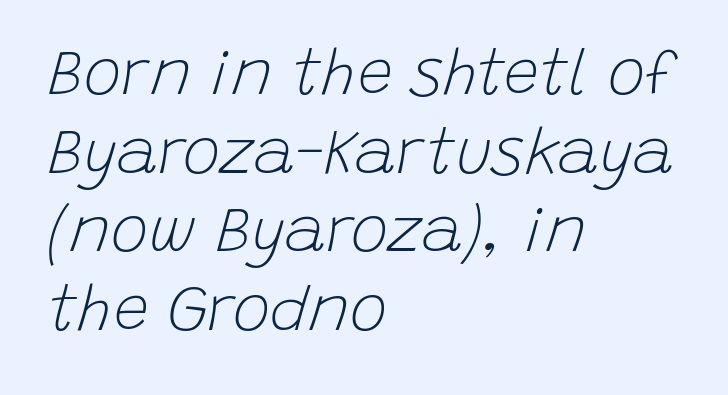
The image shows 63 px light type, italic (leaning right); set left-aligned, normal line spacing (1.25x), normal letter spacing, not underlined; low stroke contrast and a large x-height.
